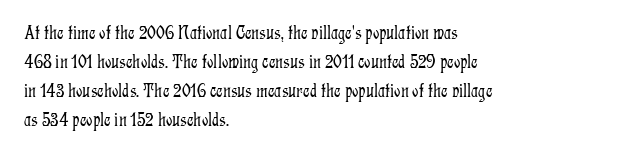
{"italic": "no", "bold": "no", "underline": "no", "align": "left", "line_spacing": "normal", "line_spacing_ratio": 1.45, "letter_spacing": "normal", "letter_spacing_em": 0.0, "glyph_px": 20}
